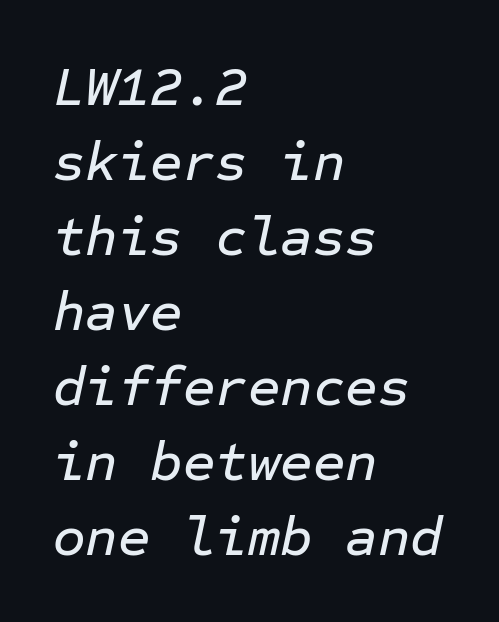
The image shows 56 px text type, italic (leaning right), monospaced; set left-aligned, normal line spacing (1.34x), normal letter spacing, not underlined; low stroke contrast and a medium x-height.
